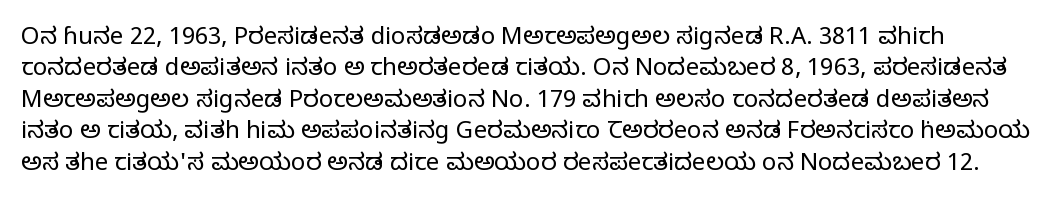
The image shows 24 px text type, upright; set normal line spacing (1.31x), normal letter spacing, not underlined.
